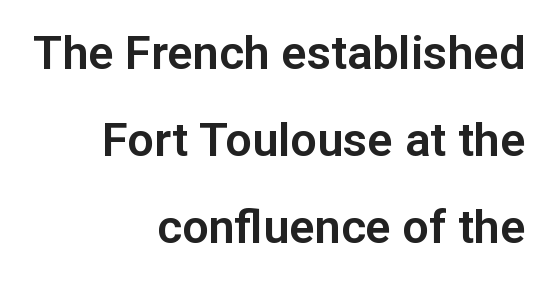
The image shows 47 px sans-serif type, upright; set right-aligned, line spacing 1.85x, normal letter spacing, not underlined; low stroke contrast and a medium x-height.
